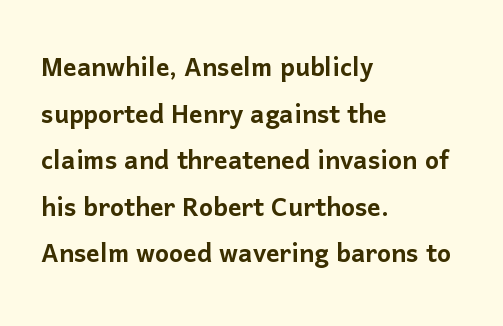
{"serif": "no", "italic": "no", "width": "normal", "stroke_contrast": "low", "x_height": "medium", "monospaced": "no", "underline": "no", "align": "left", "line_spacing": "normal", "line_spacing_ratio": 1.41, "letter_spacing": "normal", "letter_spacing_em": 0.0, "glyph_px": 33}
